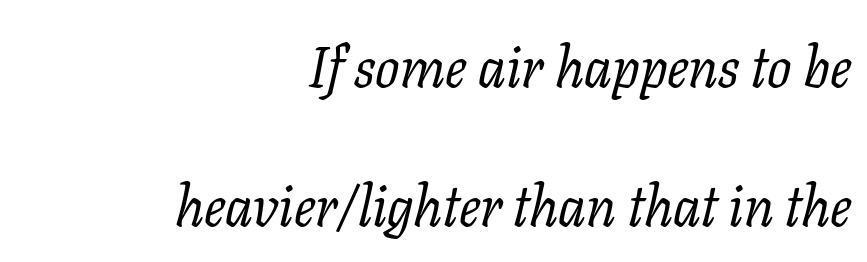
Q: Is the text bold? A: No.
Q: Is the text italic (slanted)? A: Yes, it leans right by about 11 degrees.
Q: Is the typeface a serif or a sans-serif typeface? A: Serif.
Q: Is the text underlined? A: No.
Q: How is the paragraph aligned? A: Right-aligned.
Q: Is the spacing between letters normal or unusually wide? A: Normal.
Q: Is the spacing between lines tight, normal or loose? A: Loose.
Q: Width (condensed, normal, or wide)? A: Normal.
Q: Stroke contrast? A: Low.
Q: x-height? A: Medium.
Q: Monospaced? A: No.
